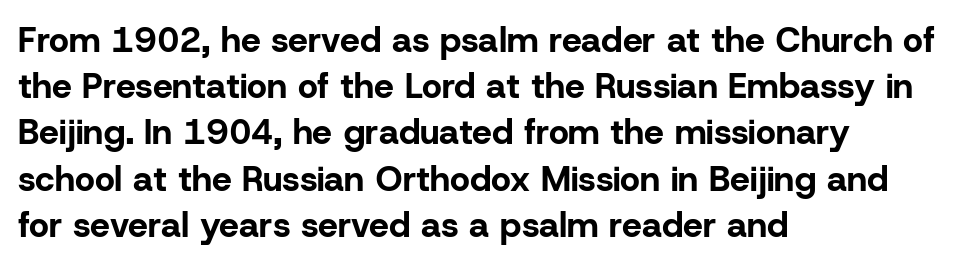
Q: Is the text bold? A: Yes.
Q: Is the text italic (slanted)? A: No, it is upright.
Q: Is the typeface a serif or a sans-serif typeface? A: Sans-serif.
Q: Is the text underlined? A: No.
Q: How is the paragraph aligned? A: Left-aligned.
Q: Is the spacing between letters normal or unusually wide? A: Normal.
Q: Is the spacing between lines tight, normal or loose? A: Normal.
Q: Width (condensed, normal, or wide)? A: Normal.
Q: Stroke contrast? A: Low.
Q: x-height? A: Medium.
Q: Monospaced? A: No.
